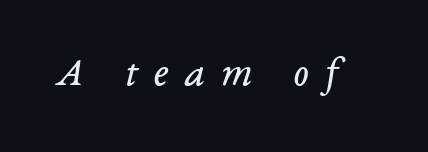
Think of a printed novel: that variable character pitch is what you see here. The rendering inserts visible extra space after every character. Emphasis-style slanted type is in use. The font sits on the lighter half of the weight spectrum, regular included.
